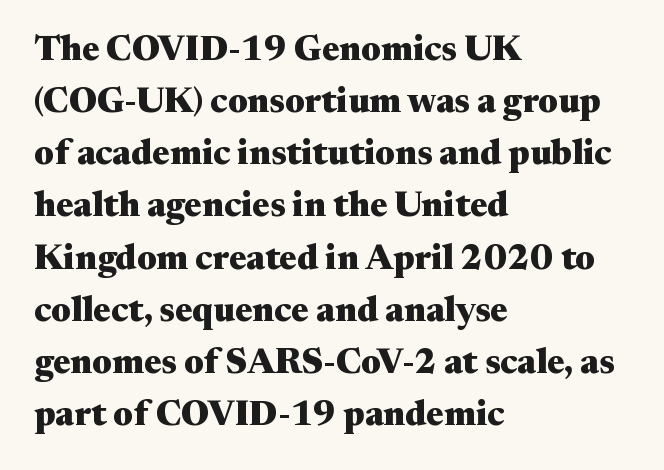
{"serif": "yes", "italic": "no", "bold": "yes", "weight": "heavy", "width": "wide", "stroke_contrast": "medium", "x_height": "medium", "monospaced": "no", "underline": "no", "align": "left", "line_spacing": "normal", "line_spacing_ratio": 1.49, "letter_spacing": "normal", "letter_spacing_em": 0.0, "glyph_px": 35}
